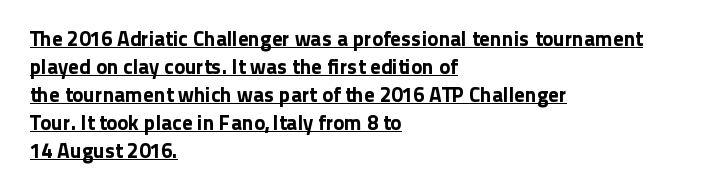
Notice how a bar underscores the lettering throughout. A typesetter would call this zero additional tracking. Do the letters lean? They stand straight. Notice how the passage keeps a crisp vertical edge on the left only. How would I describe the line gaps? Plain and ordinary.
